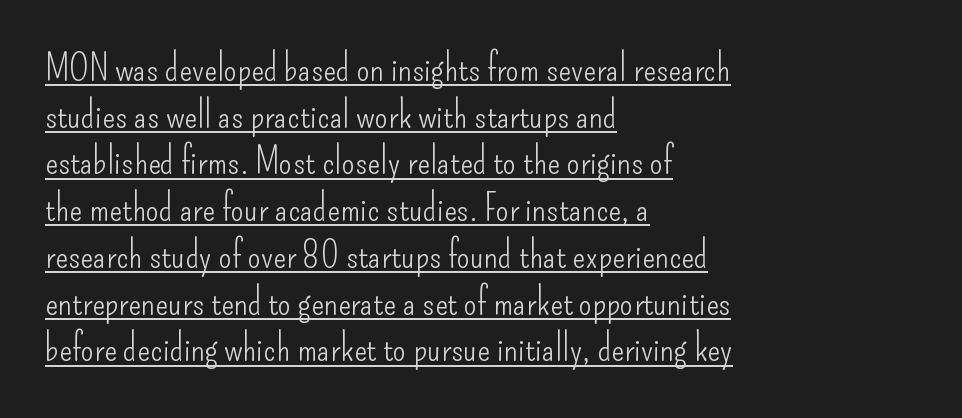
Ordinary non-slanted type is in use. On a weight scale, this lands at 450 or below. This sample has the flowing, uneven cadence of proportional lettering. Notice how the passage keeps a crisp vertical edge on the left only.
